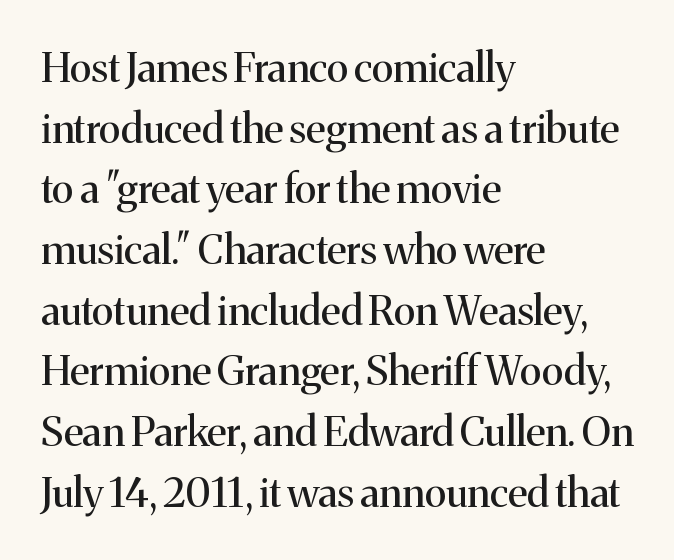
The image shows 41 px regular-weight serif type, upright; set left-aligned, normal line spacing (1.48x), normal letter spacing, not underlined; medium stroke contrast and a medium x-height.
